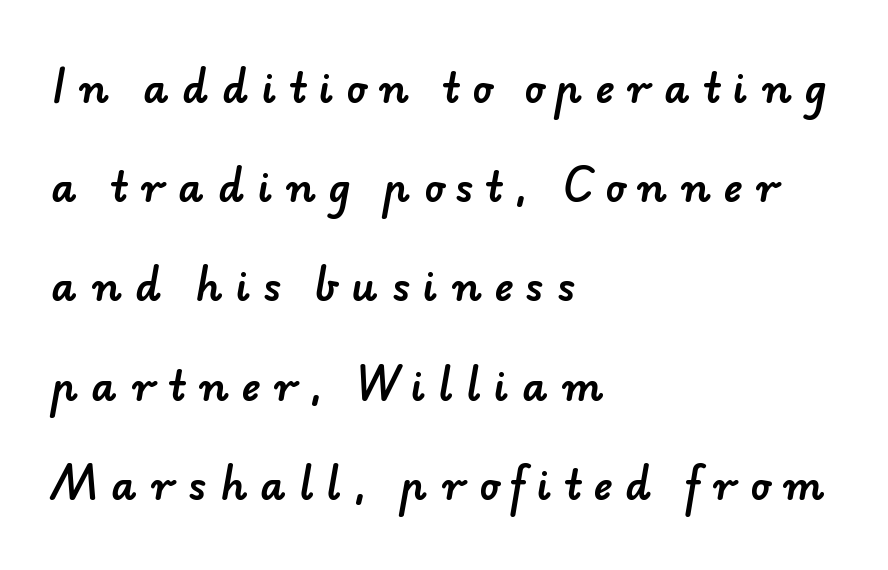
The image shows 40 px sans-serif type; set left-aligned, loose line spacing (2.48x), unusually wide letter spacing (+0.33 em), not underlined; low stroke contrast and a small x-height.
